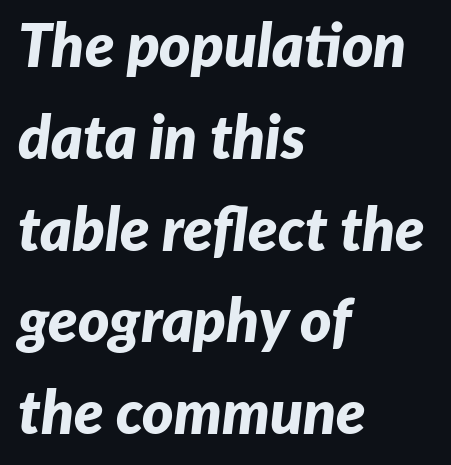
{"italic": "yes", "lean": "right", "slant_degrees": 7, "bold": "yes", "weight": "bold", "width": "normal", "stroke_contrast": "low", "x_height": "medium", "monospaced": "no", "underline": "no", "align": "left", "line_spacing": "normal", "line_spacing_ratio": 1.53, "letter_spacing": "normal", "letter_spacing_em": 0.0, "glyph_px": 60}
